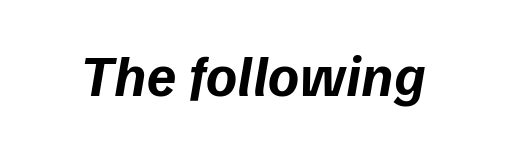
The image shows 59 px bold sans-serif type; set normal letter spacing, not underlined; low stroke contrast and a medium x-height.
